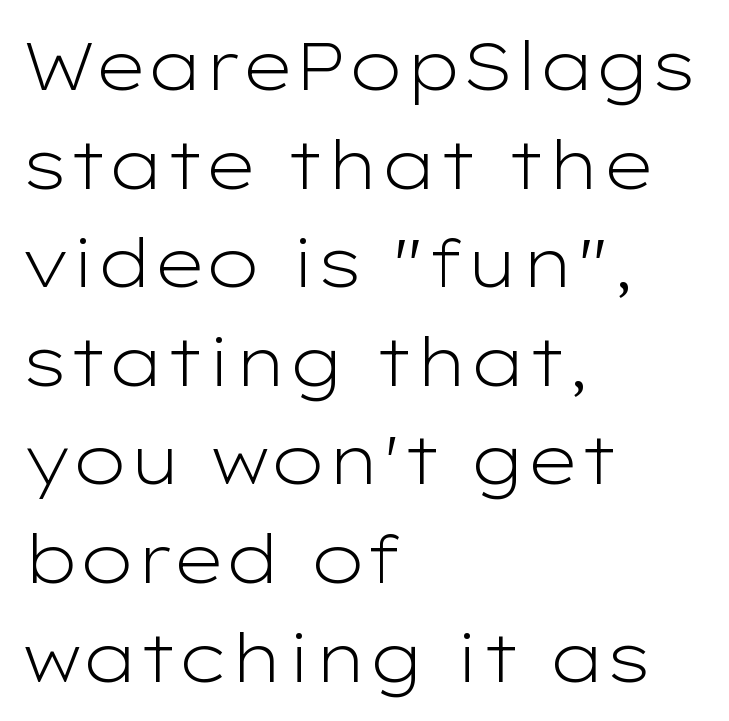
You could not count columns in this text — the font is proportionally spaced. Tracking here is standard; glyphs follow each other at the usual distance. These glyphs show unthickened strokes, regular width or finer. Summary of vertical rhythm: regular, with standard interline spacing. Classification — sans serif.
